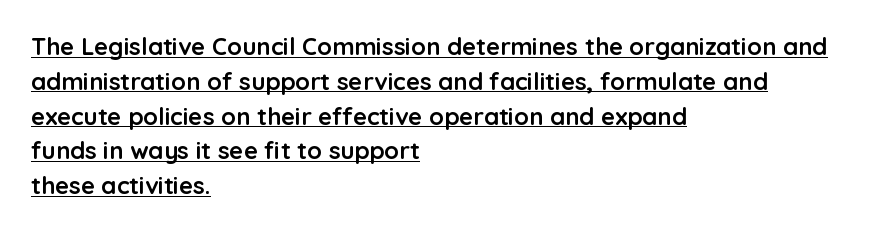
The passage is arranged the way most books set body copy — flush left. Standard letterfit; no display-style spreading of the glyphs. The line-height multiplier appears to be the usual default. Strokes here are thick enough to call this a true bold. It's the straight-up-and-down kind of type. Students, observe the line beneath the letters — that is underlining.
